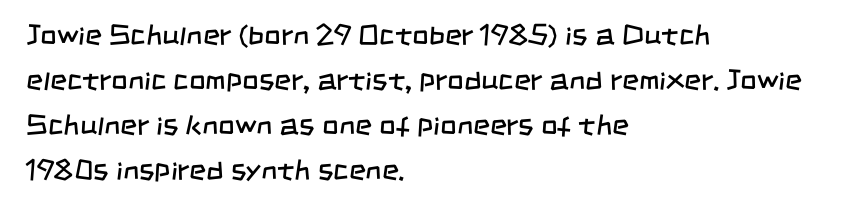
Varying glyph widths throughout — classic text-font behaviour. No extra ink here — the face is not bold. In CSS terms this would be text-align: left. The space beneath each line is pristine and unruled.
